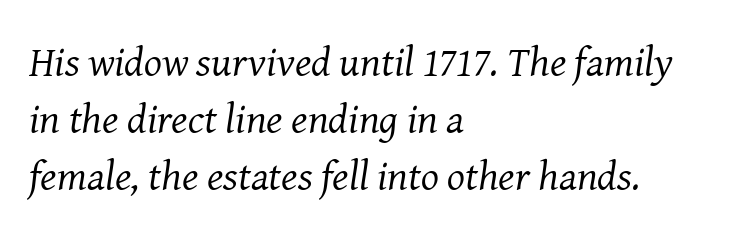
The image shows 42 px regular-weight serif type, italic (leaning right); set left-aligned, normal line spacing (1.36x), normal letter spacing, not underlined; medium stroke contrast and a medium x-height.
